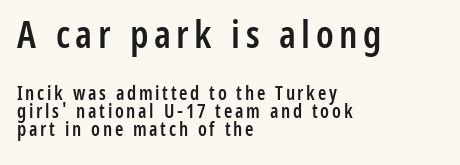
Set as a demibold, roughly 600 on the weight scale. You get the large type first, then a drop to smaller type. If you measured baseline to baseline, you'd find a short distance. The rendering uses natural spacing where letterforms have individual widths.
